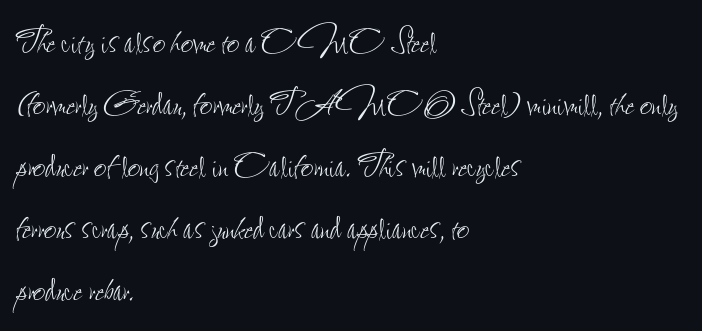
Q: Is the text bold? A: No.
Q: Is the text italic (slanted)? A: Yes.
Q: Is the text underlined? A: No.
Q: How is the paragraph aligned? A: Left-aligned.
Q: Is the spacing between letters normal or unusually wide? A: Normal.
Q: Is the spacing between lines tight, normal or loose? A: Normal.
Q: Width (condensed, normal, or wide)? A: Condensed.
Q: Stroke contrast? A: Low.
Q: x-height? A: Small.
Q: Monospaced? A: No.
